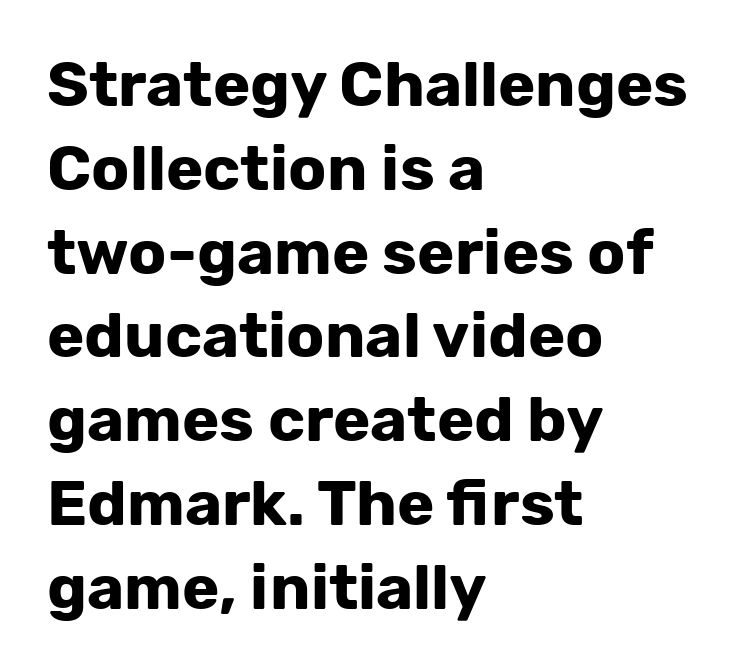
The horizontal fit of the characters is conventional and even. The letters carry no serifs — their stems end cleanly without finishing strokes. Bare-footed words on every line. A typesetter would call this proportional, since set widths differ per character.
